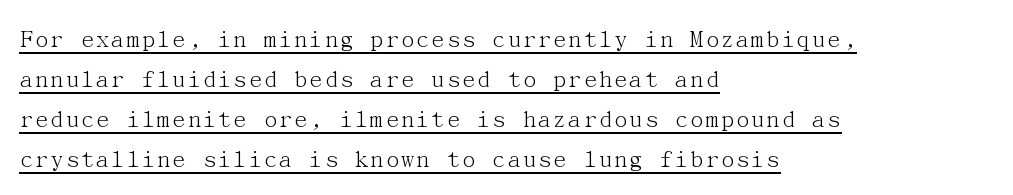
Left-aligned paragraph, ragged on the right. Beneath each row of characters lies a ruled line. In terms of letterspacing, this is plain default setting. Quick note: not italic, upright. Bold? No — there's no thickening of the strokes.
